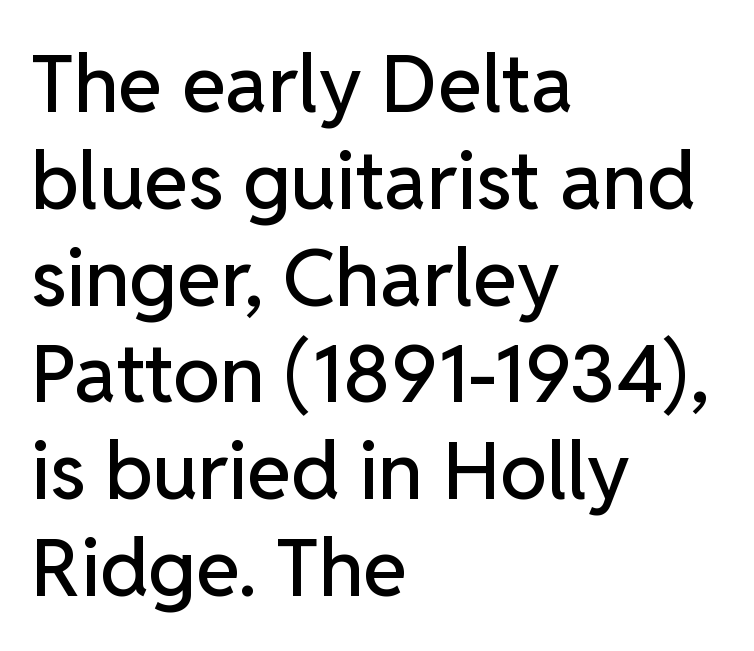
The image shows 80 px sans-serif type, upright; set left-aligned, line spacing 1.21x, normal letter spacing, not underlined; low stroke contrast and a medium x-height.
